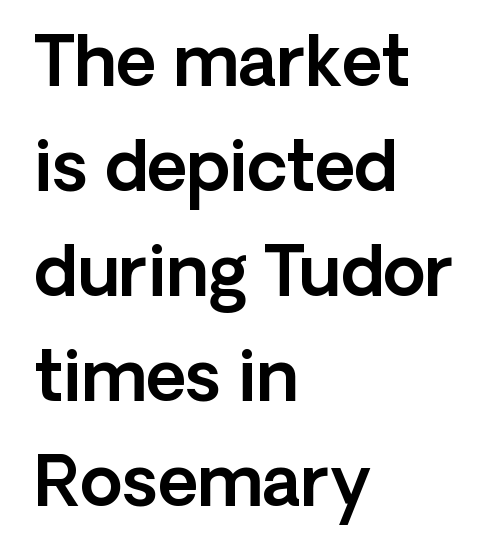
The image shows 69 px sans-serif type, upright; set left-aligned, normal line spacing (1.52x), normal letter spacing, not underlined; a medium x-height.
